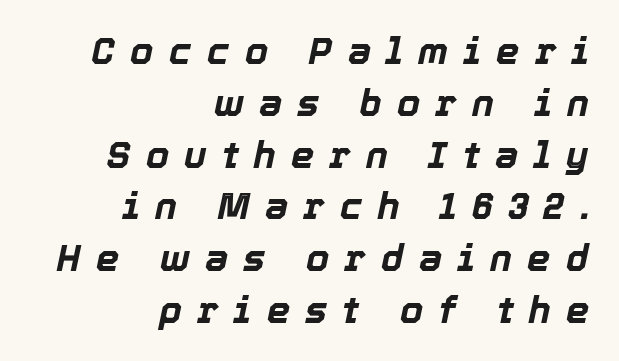
The image shows 37 px bold type, italic (leaning right); set right-aligned, normal line spacing (1.4x), unusually wide letter spacing (+0.41 em), not underlined; a medium x-height.
